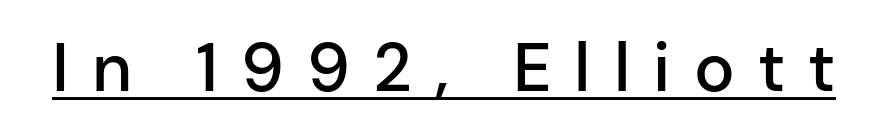
Descenders here cross a horizontal rule under the line. Looks like regular typesetting: each glyph gets only the width it needs. Words appear elongated and porous because spacing is wide. Font category for this specimen: sans-serif. Italic: no, the glyphs are upright roman.
